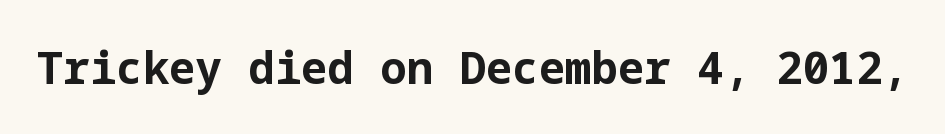
Q: Is the text bold? A: Yes.
Q: Is the text italic (slanted)? A: No, it is upright.
Q: Is the typeface a serif or a sans-serif typeface? A: Sans-serif.
Q: Is the text underlined? A: No.
Q: Is the spacing between letters normal or unusually wide? A: Normal.
Q: Width (condensed, normal, or wide)? A: Normal.
Q: Stroke contrast? A: Low.
Q: x-height? A: Medium.
